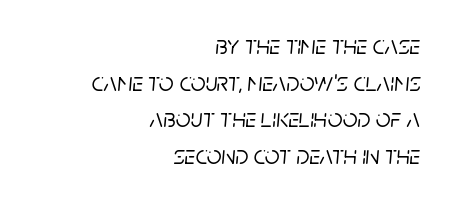
The image shows 26 px text type, italic (leaning right); set right-aligned, normal line spacing (1.41x), normal letter spacing, not underlined.
